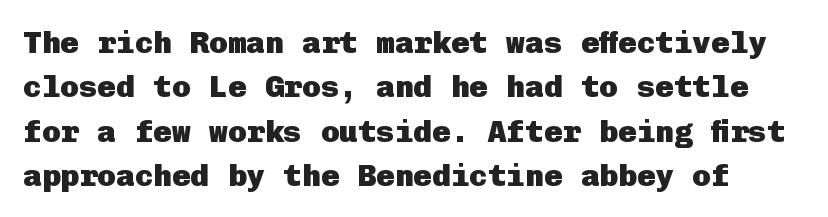
Does extra space separate the letters? No, they use regular spacing. Ordinary non-slanted type is in use. Bare-footed words on every line. No feet cap the strokes, marking this as sans-serif type. What weight is shown? A full bold with thick strokes. Regular leading.
